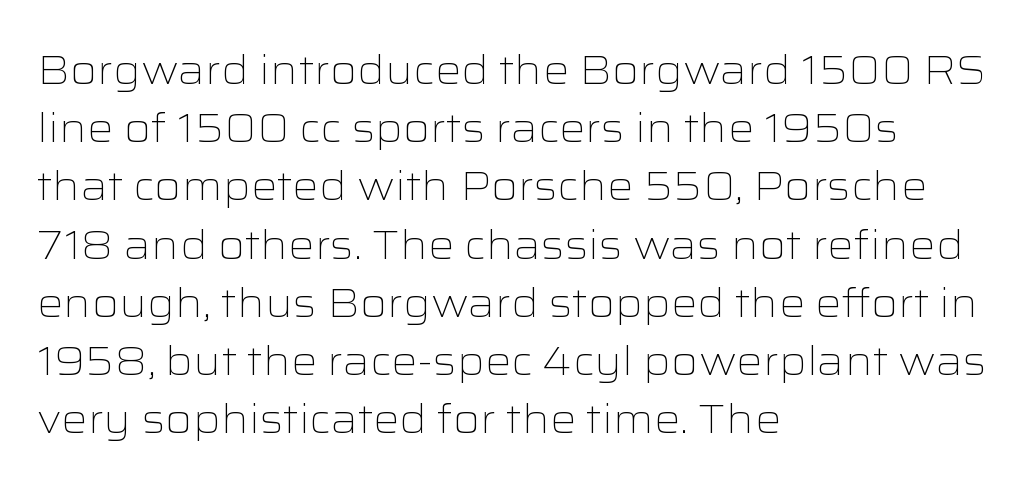
Q: Is the text bold? A: No.
Q: Is the text italic (slanted)? A: No, it is upright.
Q: Is the typeface a serif or a sans-serif typeface? A: Sans-serif.
Q: Is the text underlined? A: No.
Q: How is the paragraph aligned? A: Left-aligned.
Q: Is the spacing between letters normal or unusually wide? A: Normal.
Q: Is the spacing between lines tight, normal or loose? A: Normal.
Q: Width (condensed, normal, or wide)? A: Wide.
Q: Stroke contrast? A: Low.
Q: x-height? A: Medium.
Q: Monospaced? A: No.
